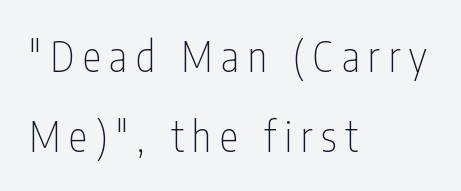
Q: Is the text bold? A: No.
Q: Is the text italic (slanted)? A: No, it is upright.
Q: Is the typeface a serif or a sans-serif typeface? A: Sans-serif.
Q: Is the text underlined? A: No.
Q: How is the paragraph aligned? A: Left-aligned.
Q: Is the spacing between letters normal or unusually wide? A: Unusually wide.
Q: Is the spacing between lines tight, normal or loose? A: Loose.
Q: Width (condensed, normal, or wide)? A: Condensed.
Q: Stroke contrast? A: Low.
Q: x-height? A: Medium.
Q: Monospaced? A: No.
